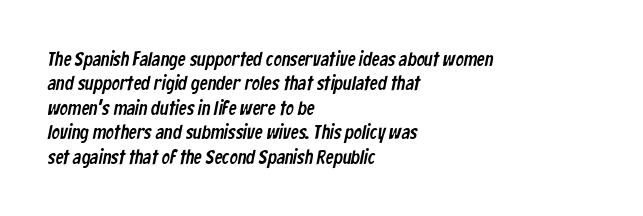
The image shows 20 px text type; set left-aligned, line spacing 1.22x, normal letter spacing, not underlined.
